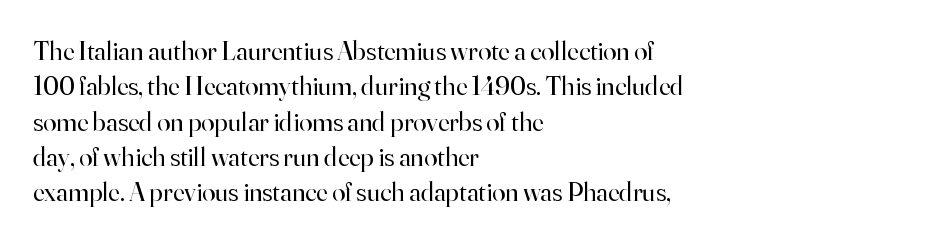
The image shows 27 px text type, upright; set left-aligned, normal line spacing (1.31x), normal letter spacing, not underlined.
